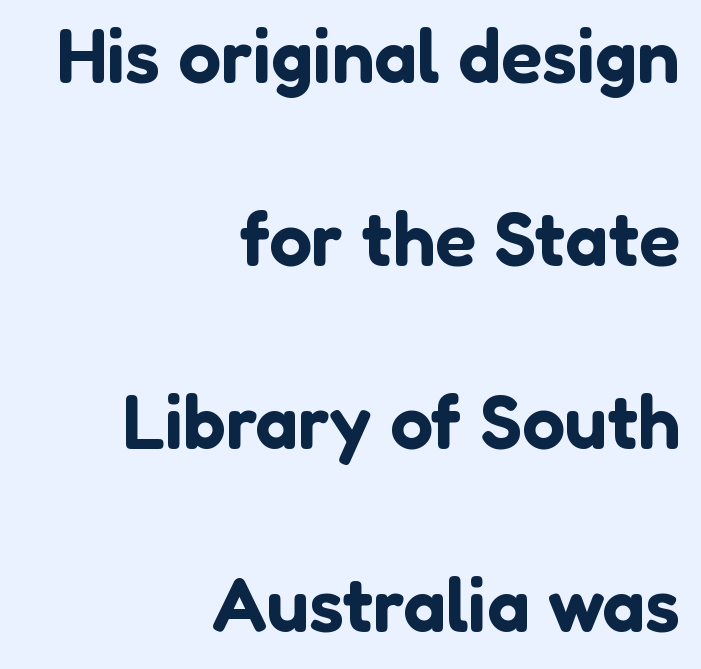
The string is rendered with underlining switched off. Line ends are locked; line starts wander. Note the varied advance widths — an 'i' is clearly narrower than an 'm'. Posture: straight, roman, zero tilt.
